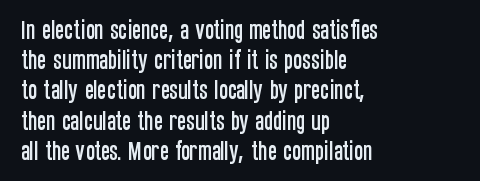
{"italic": "no", "underline": "no", "align": "left", "line_spacing": "normal", "line_spacing_ratio": 1.44, "letter_spacing": "normal", "letter_spacing_em": 0.0, "glyph_px": 21}
